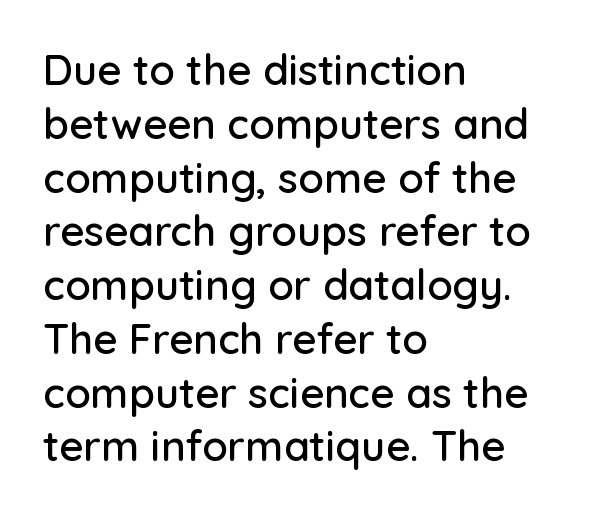
{"serif": "no", "italic": "no", "width": "normal", "stroke_contrast": "low", "x_height": "medium", "monospaced": "no", "underline": "no", "align": "left", "line_spacing": "normal", "line_spacing_ratio": 1.28, "letter_spacing": "normal", "letter_spacing_em": 0.0, "glyph_px": 42}
